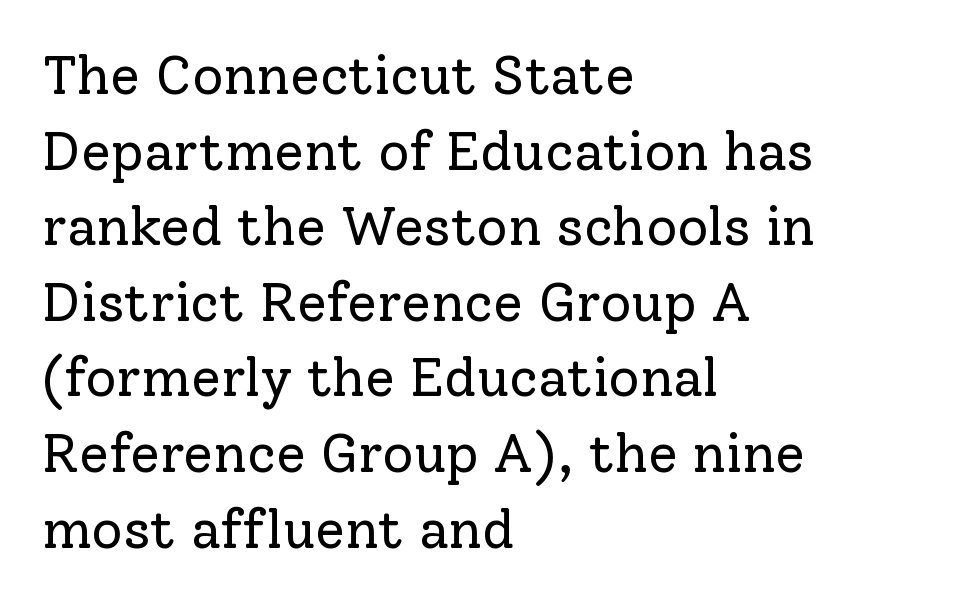
{"serif": "yes", "italic": "no", "bold": "no", "weight": "regular", "width": "normal", "stroke_contrast": "low", "x_height": "medium", "monospaced": "no", "underline": "no", "align": "left", "line_spacing": "normal", "line_spacing_ratio": 1.4, "letter_spacing": "normal", "letter_spacing_em": 0.0, "glyph_px": 54}
